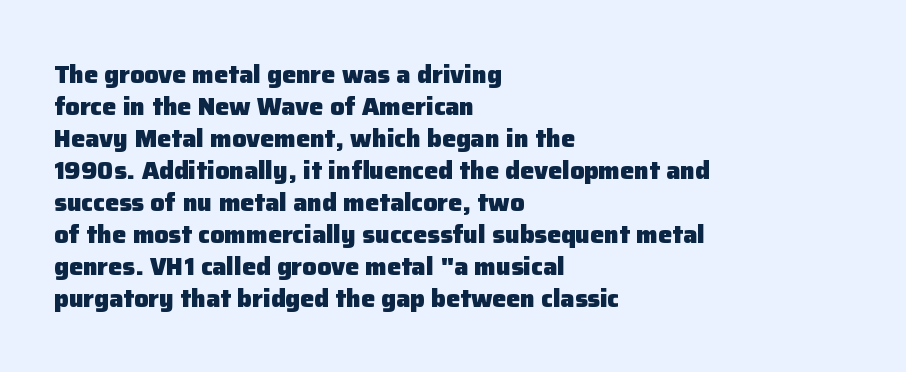
The image shows 25 px bold type, upright; set left-aligned, normal line spacing (1.28x), normal letter spacing, not underlined.
